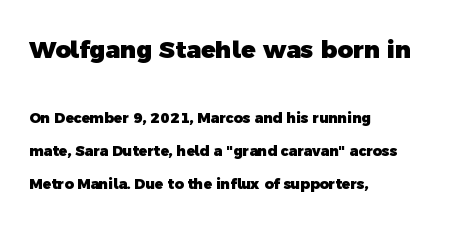
The image shows 24 px bold type; set left-aligned, loose line spacing (2.39x), normal letter spacing, not underlined; the first (top) block is 1.71x larger.
